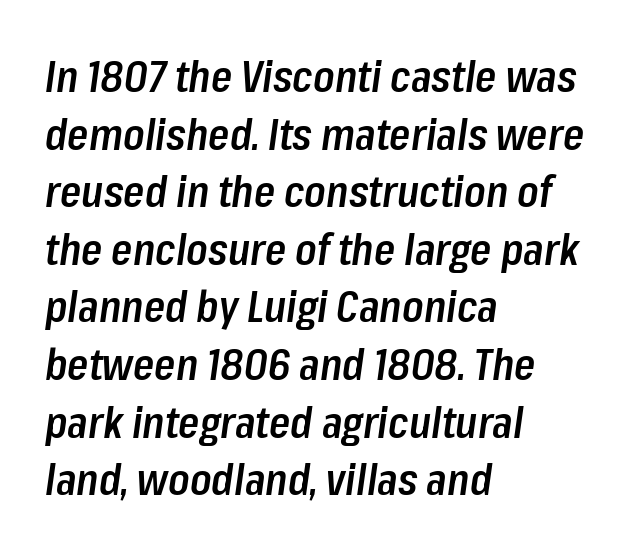
A semibold gives these letters moderate extra thickness, short of bold. Rendered with sloped, italic letterforms. Quick note: underline off. Default kerning and tracking; the words read as compact shapes.
